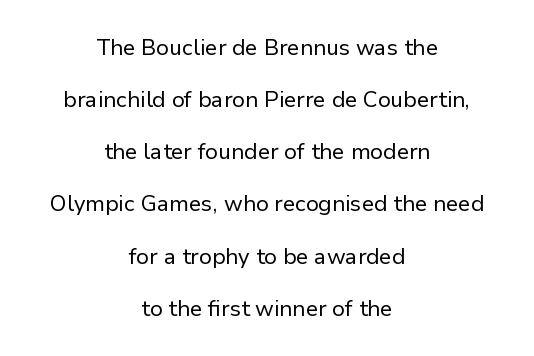
Q: Is the text bold? A: No.
Q: Is the text italic (slanted)? A: No, it is upright.
Q: Is the text underlined? A: No.
Q: How is the paragraph aligned? A: Centered.
Q: Is the spacing between letters normal or unusually wide? A: Normal.
Q: Is the spacing between lines tight, normal or loose? A: Loose.
